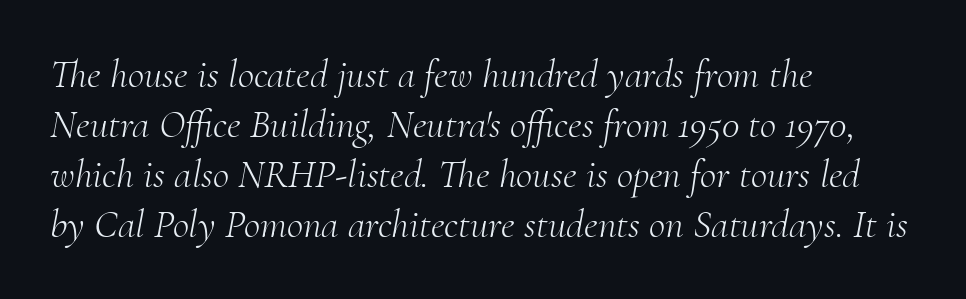
{"serif": "yes", "italic": "yes", "lean": "right", "slant_degrees": 10, "bold": "no", "weight": "light", "width": "normal", "stroke_contrast": "medium", "x_height": "small", "monospaced": "no", "underline": "no", "align": "left", "line_spacing": "normal", "line_spacing_ratio": 1.25, "letter_spacing": "normal", "letter_spacing_em": 0.0, "glyph_px": 40}
